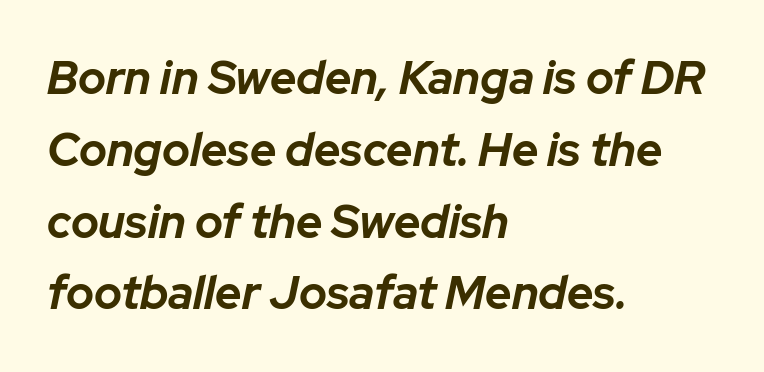
This rendering uses left alignment, leaving the right contour irregular. Yep, that's italic — everything's leaning. The space directly below the letters is spotless. The block of text has a typical density, with ordinary space between rows. Is this a fixed-width face? No — the glyphs have proportional, varying widths.
